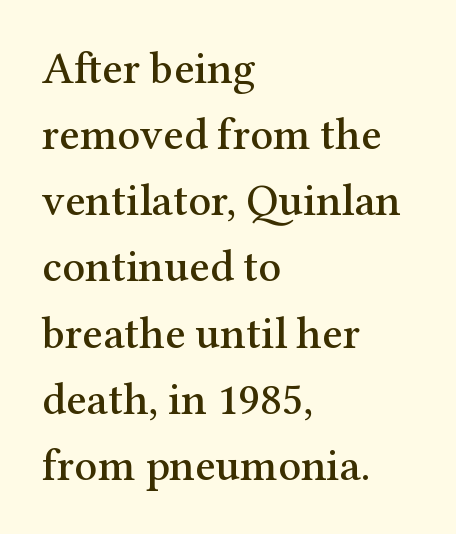
Q: Is the text italic (slanted)? A: No, it is upright.
Q: Is the typeface a serif or a sans-serif typeface? A: Serif.
Q: Is the text underlined? A: No.
Q: How is the paragraph aligned? A: Left-aligned.
Q: Is the spacing between letters normal or unusually wide? A: Normal.
Q: Is the spacing between lines tight, normal or loose? A: Normal.
Q: Width (condensed, normal, or wide)? A: Normal.
Q: Stroke contrast? A: Medium.
Q: x-height? A: Medium.
Q: Monospaced? A: No.
